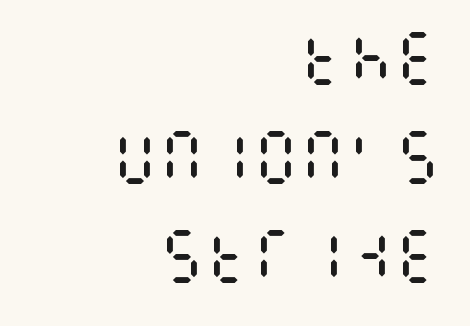
The image shows 59 px regular-weight, condensed type, upright; set right-aligned, normal line spacing (1.68x), normal letter spacing, not underlined; medium stroke contrast and a large x-height.
